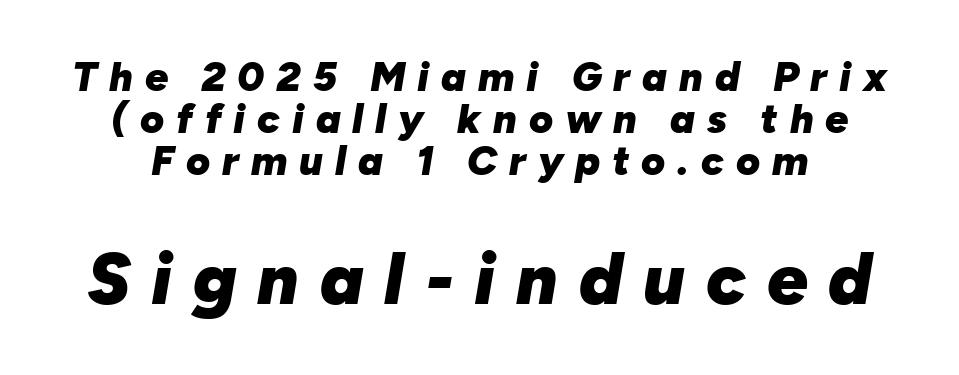
{"italic": "yes", "lean": "right", "slant_degrees": 10, "bold": "yes", "weight": "heavy", "width": "normal", "stroke_contrast": "low", "x_height": "medium", "monospaced": "no", "underline": "no", "line_spacing": "tight", "line_spacing_ratio": 1.02, "letter_spacing": "wide", "letter_spacing_em": 0.29, "larger_block": "second", "size_ratio": 1.76, "glyph_px": 72}
